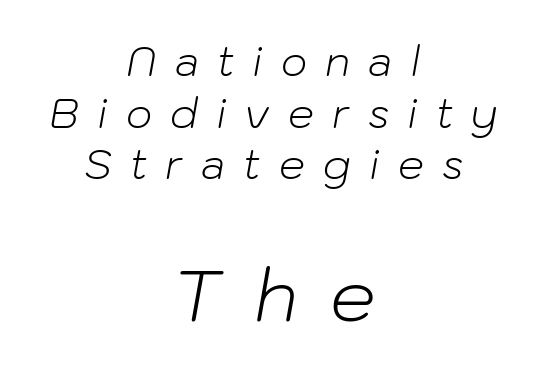
The image shows 72 px light type, italic (leaning right); set centered, normal line spacing (1.26x), unusually wide letter spacing (+0.44 em), not underlined; the second (bottom) block is 1.76x larger; low stroke contrast and a medium x-height.
